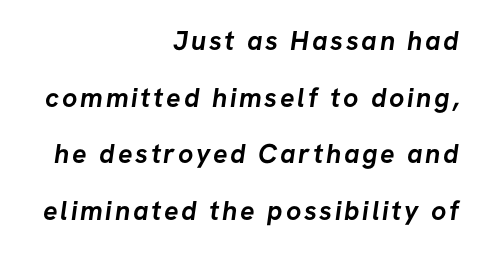
{"bold": "yes", "underline": "no", "align": "right", "line_spacing": "loose", "line_spacing_ratio": 2.1, "glyph_px": 27}
